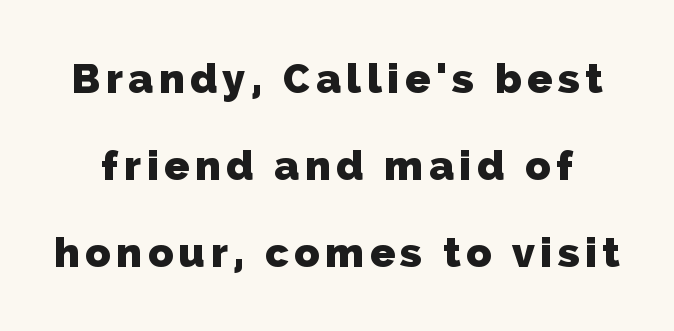
{"serif": "no", "bold": "yes", "weight": "heavy", "width": "normal", "stroke_contrast": "low", "x_height": "medium", "monospaced": "no", "underline": "no", "line_spacing": "loose", "line_spacing_ratio": 2.12, "glyph_px": 41}
